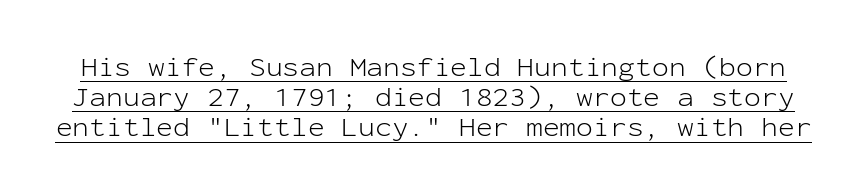
The image shows 28 px light sans-serif type, upright, monospaced; set tight line spacing (1.08x), normal letter spacing, underlined; low stroke contrast and a medium x-height.
